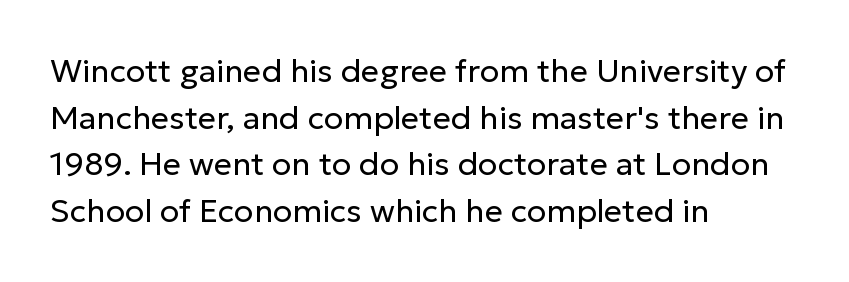
Notice how the stems are strictly vertical — no italics here. The passage shown is typeset with a sans-serif family. There is no visible air inserted between adjacent glyphs. The passage shown is not bold in any degree. Rows of type keep a routine distance in the vertical direction. Here the designer chose a conventional face with non-uniform glyph widths.
